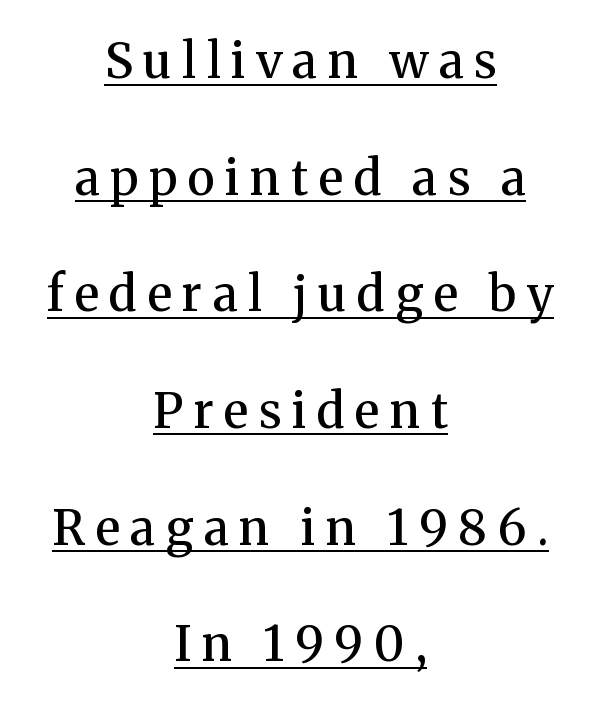
Quick note: interline space is abundant. Horizontal alignment here is central, giving a formal, balanced look. I'd call this a serif setting — the letters wear small feet. The face used here is proportionally spaced, like ordinary book or web type. Slightly chunky letters — semibold, I'd say, not full bold. Looks like someone drew a line under every word here.
